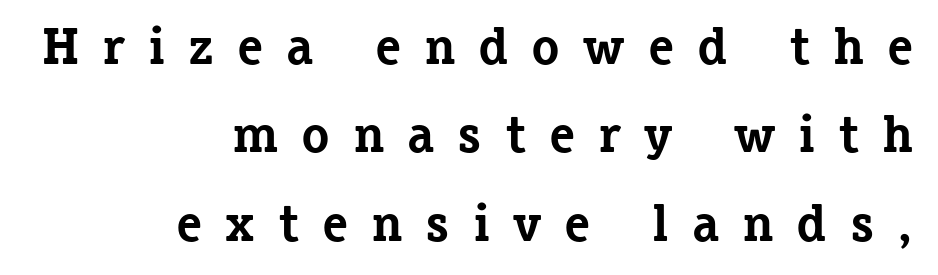
{"serif": "yes", "italic": "no", "bold": "yes", "weight": "bold", "width": "normal", "stroke_contrast": "low", "x_height": "medium", "monospaced": "no", "underline": "no", "align": "right", "line_spacing": "normal", "line_spacing_ratio": 1.7, "letter_spacing": "wide", "letter_spacing_em": 0.44, "glyph_px": 52}
